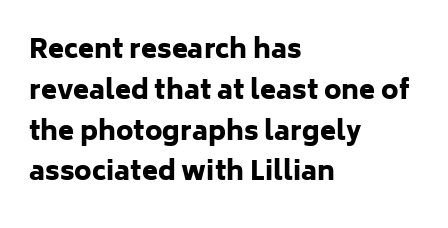
Q: Is the text bold? A: Yes.
Q: Is the text italic (slanted)? A: No, it is upright.
Q: Is the text underlined? A: No.
Q: How is the paragraph aligned? A: Left-aligned.
Q: Is the spacing between letters normal or unusually wide? A: Normal.
Q: Is the spacing between lines tight, normal or loose? A: Normal.
